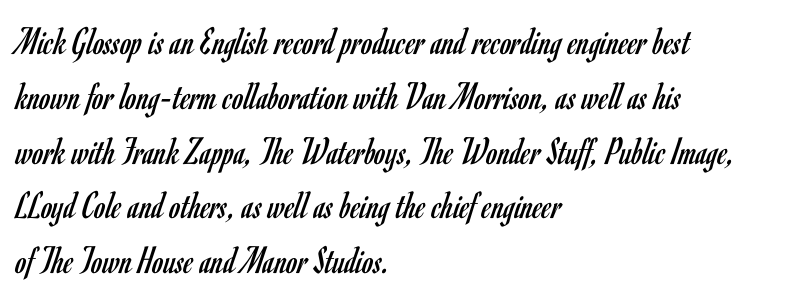
The image shows 40 px regular-weight, condensed sans-serif type; set left-aligned, normal line spacing (1.37x), normal letter spacing, not underlined; low stroke contrast and a small x-height.
